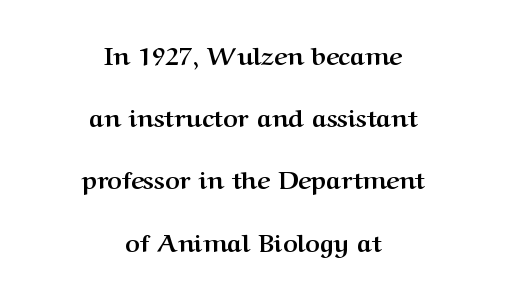
Reading down the block, each line starts at a different indent, mirrored at its end. The designer dialed line spacing up above the default. Stroke thickness is high; the sample reads as a true bold. Only glyphs here, with clear space below each row.
